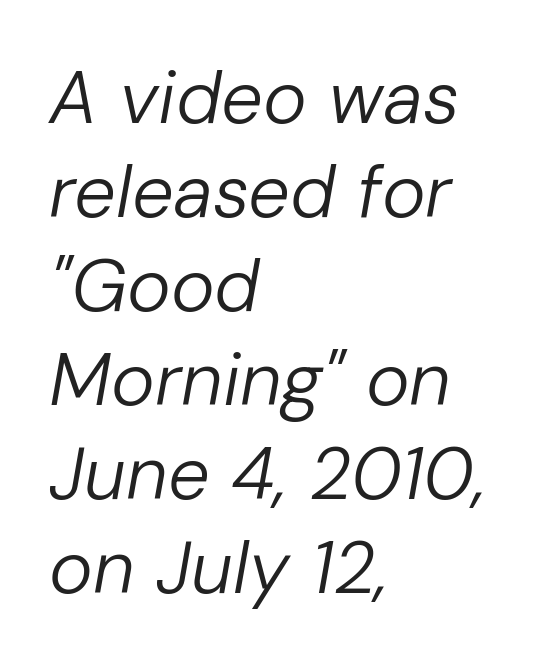
Does the copy run flush right? No — it runs flush left. You can tell it's italic because the verticals aren't actually vertical. The rendering uses a moderate line-height, typical for paragraphs. Summary of weight: not heavy and not bold. The face used here is rendered with its standard letterfit.
